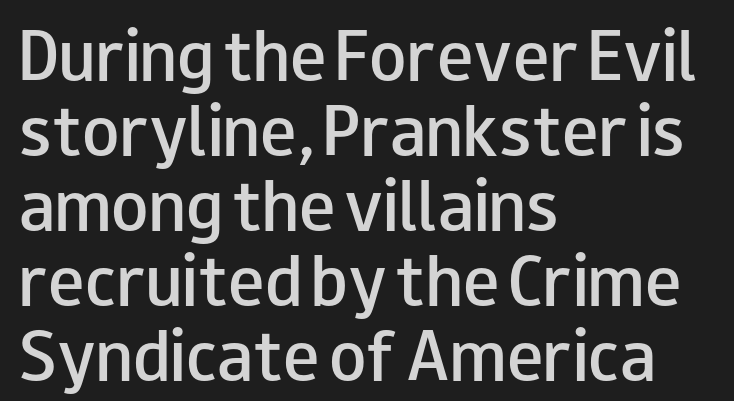
A student would call this left alignment; a typographer would say flush left, rag right. Descenders hang freely into open space. No italicization has been applied; the sample stays upright. Note: no serifs on the glyphs. These lines keep a tight, regular rhythm from letter to letter. Is this a fixed-width face? No — the glyphs have proportional, varying widths.
